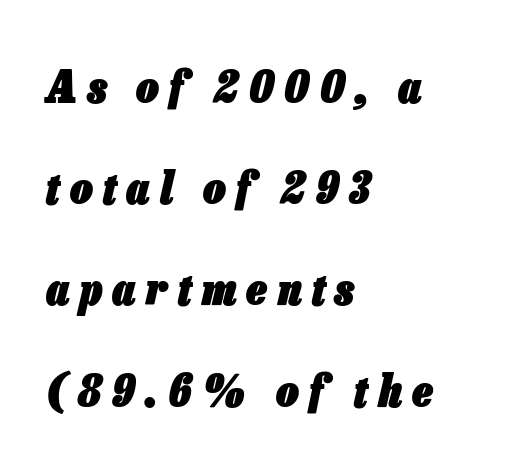
Notice the wide empty band between every row — that's loose leading. Display-style spreading of the glyphs; the letterfit is very open. The typesetting leans heavy: a genuine bold. Proportional: the letters do not fall into vertical columns. Rule under the text: the space is simply empty.
